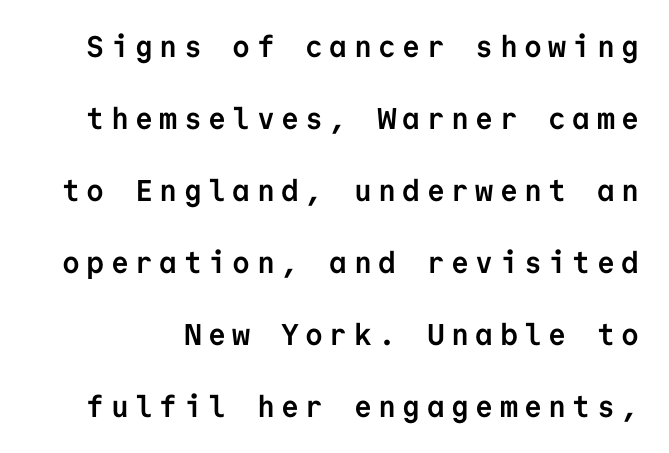
Q: Is the text bold? A: Yes.
Q: Is the text italic (slanted)? A: No, it is upright.
Q: Is the typeface a serif or a sans-serif typeface? A: Sans-serif.
Q: Is the text underlined? A: No.
Q: Is the spacing between letters normal or unusually wide? A: Unusually wide.
Q: Is the spacing between lines tight, normal or loose? A: Loose.
Q: Width (condensed, normal, or wide)? A: Normal.
Q: Stroke contrast? A: Low.
Q: x-height? A: Medium.
Q: Monospaced? A: Yes.
